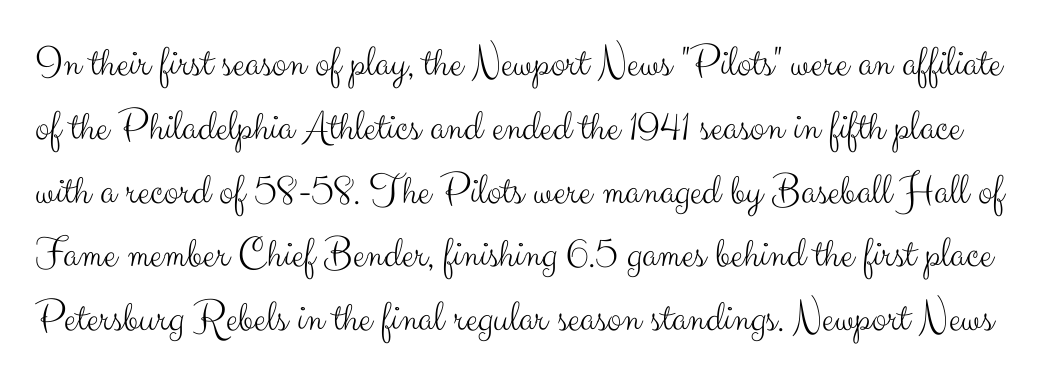
The image shows 44 px light sans-serif type; set normal line spacing (1.45x), normal letter spacing, not underlined; medium stroke contrast and a small x-height.
